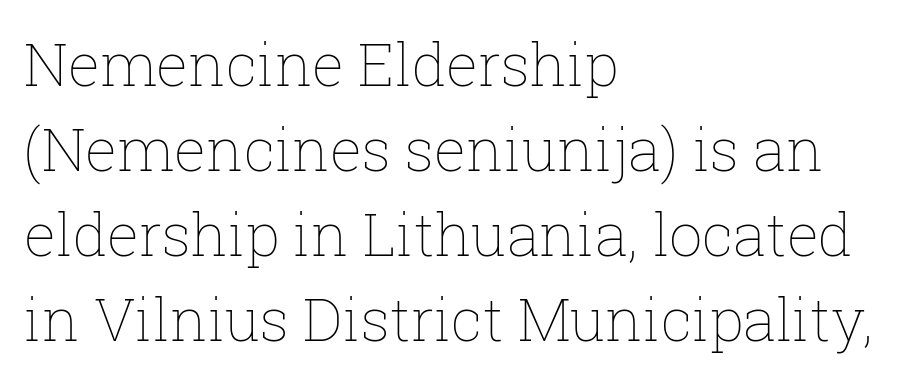
A roman cut, with each character standing at attention. The horizontal fit of the characters is conventional and even. Note the varied advance widths — an 'i' is clearly narrower than an 'm'. Leftover space on each line is placed entirely after the last word. Has an underline been added? It has not.
